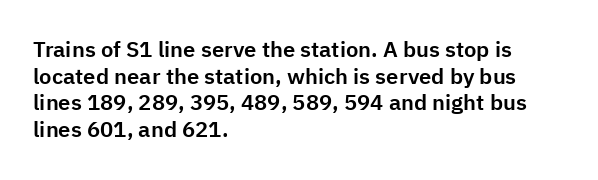
{"italic": "no", "underline": "no", "align": "left", "line_spacing_ratio": 1.21, "letter_spacing": "normal", "letter_spacing_em": 0.0, "glyph_px": 22}
